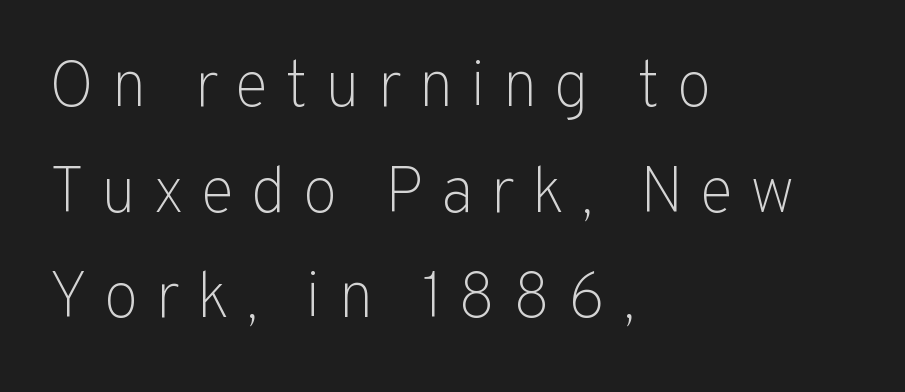
{"serif": "no", "italic": "no", "bold": "no", "weight": "light", "width": "normal", "stroke_contrast": "low", "x_height": "medium", "monospaced": "no", "underline": "no", "align": "left", "line_spacing": "normal", "line_spacing_ratio": 1.65, "letter_spacing": "wide", "letter_spacing_em": 0.26, "glyph_px": 64}
